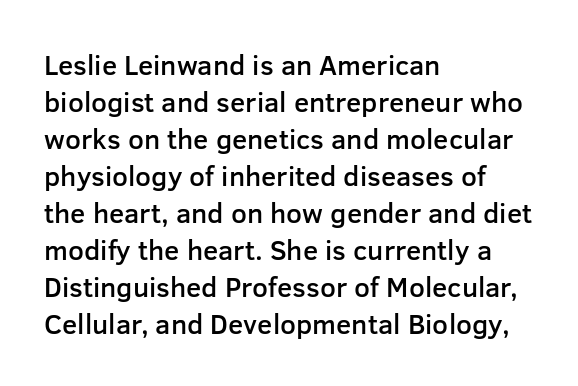
These lines are rendered in a variable-pitch font. Honestly, there is no underline to notice here at all. Every letter is mildly thick-stroked: semibold rather than bold. Reading down the block, your eye returns to a fixed left position each line.
